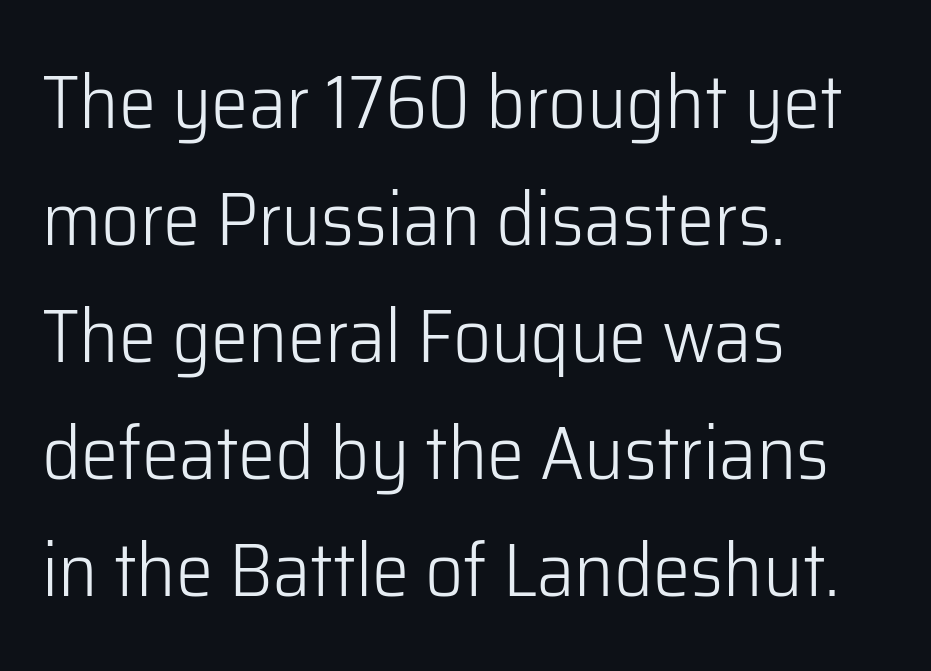
Anything drawn beneath the words? Only blank space. Proportional: the letters do not fall into vertical columns. A typesetter would call this leading conventional body-copy spacing. A student would call this left alignment; a typographer would say flush left, rag right.
